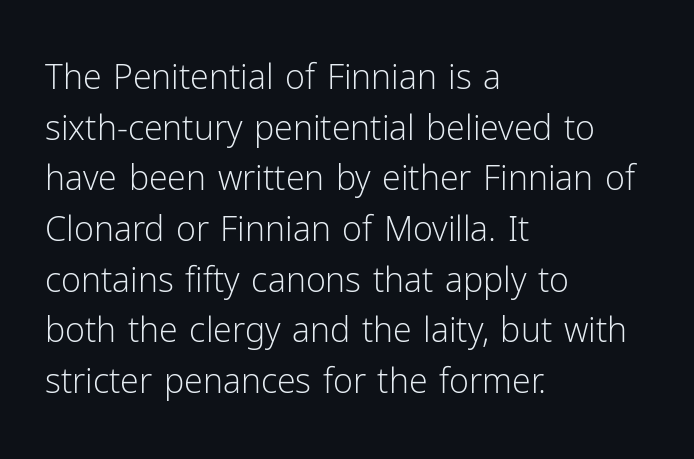
Q: Is the text bold? A: No.
Q: Is the text italic (slanted)? A: No, it is upright.
Q: Is the typeface a serif or a sans-serif typeface? A: Sans-serif.
Q: Is the text underlined? A: No.
Q: How is the paragraph aligned? A: Left-aligned.
Q: Is the spacing between letters normal or unusually wide? A: Normal.
Q: Is the spacing between lines tight, normal or loose? A: Normal.
Q: Width (condensed, normal, or wide)? A: Normal.
Q: Stroke contrast? A: Low.
Q: x-height? A: Medium.
Q: Monospaced? A: No.
